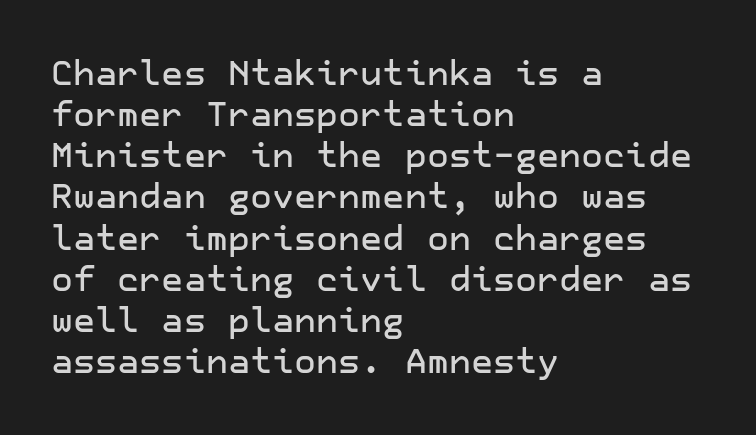
This sample is left-justified, so line endings fall wherever the words run out. Posture: straight, roman, zero tilt. Has an underline been added? It has not. The rendering shows plain stroke endings on the letterforms — a sans-serif design.
